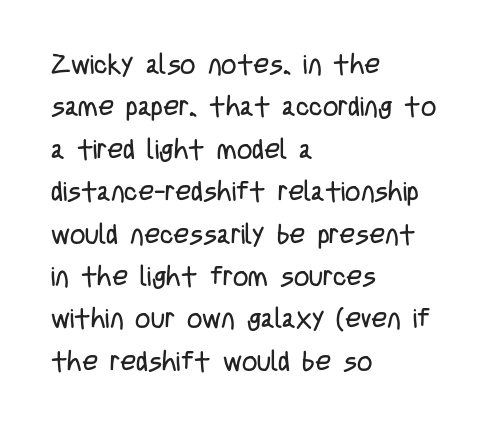
{"italic": "no", "bold": "no", "underline": "no", "align": "left", "line_spacing": "normal", "line_spacing_ratio": 1.57, "letter_spacing": "normal", "letter_spacing_em": 0.0, "glyph_px": 27}
